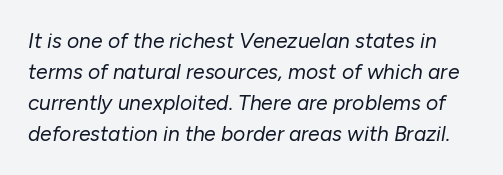
The space between consecutive lines is moderate. The letters are slanted; this is an italic face. Letters rest on an invisible, unmarked baseline. Default kerning and tracking; the words read as compact shapes.
